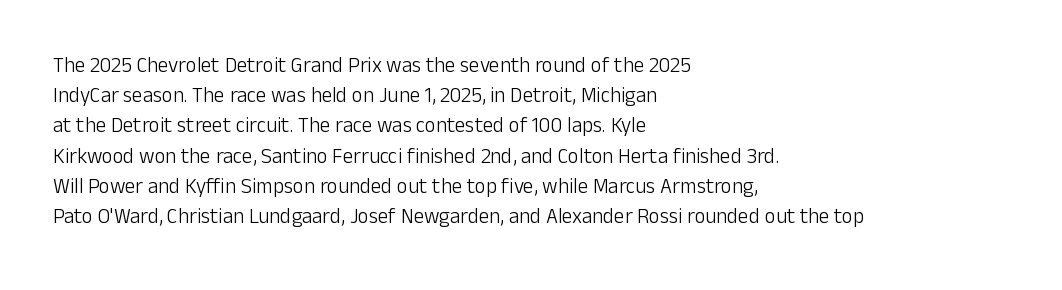
{"italic": "no", "bold": "no", "underline": "no", "align": "left", "line_spacing": "normal", "line_spacing_ratio": 1.44, "letter_spacing": "normal", "letter_spacing_em": 0.0, "glyph_px": 21}
